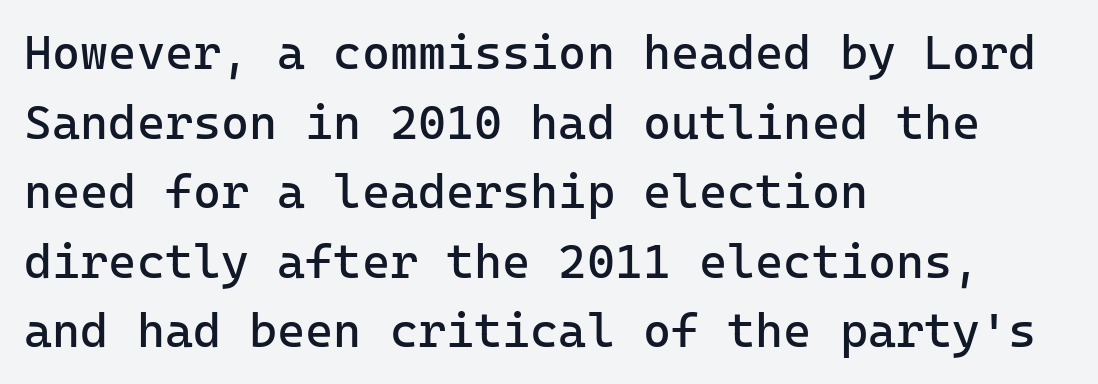
Q: Is the text bold? A: No.
Q: Is the text italic (slanted)? A: No, it is upright.
Q: Is the typeface a serif or a sans-serif typeface? A: Sans-serif.
Q: Is the text underlined? A: No.
Q: How is the paragraph aligned? A: Left-aligned.
Q: Is the spacing between letters normal or unusually wide? A: Normal.
Q: Is the spacing between lines tight, normal or loose? A: Normal.
Q: Width (condensed, normal, or wide)? A: Normal.
Q: Stroke contrast? A: Low.
Q: x-height? A: Medium.
Q: Monospaced? A: Yes.
